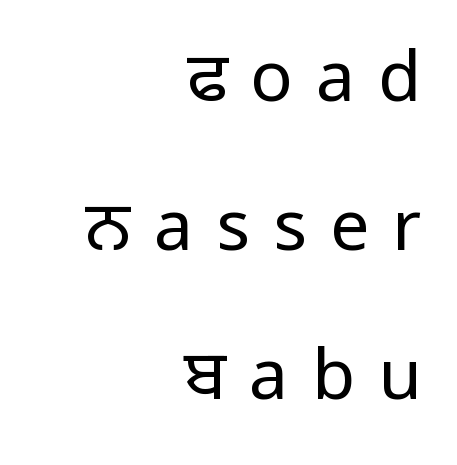
{"serif": "no", "italic": "no", "bold": "no", "weight": "regular", "width": "normal", "stroke_contrast": "low", "x_height": "medium", "monospaced": "no", "underline": "no", "align": "right", "line_spacing": "loose", "line_spacing_ratio": 2.13, "letter_spacing": "wide", "letter_spacing_em": 0.33, "glyph_px": 70}
